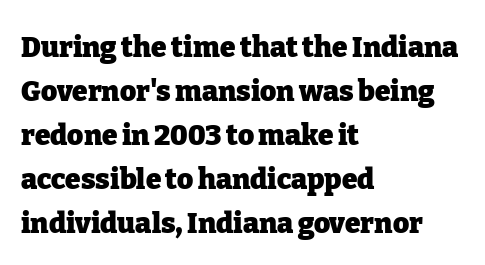
Q: Is the text bold? A: Yes.
Q: Is the text italic (slanted)? A: No, it is upright.
Q: Is the typeface a serif or a sans-serif typeface? A: Serif.
Q: Is the text underlined? A: No.
Q: How is the paragraph aligned? A: Left-aligned.
Q: Is the spacing between letters normal or unusually wide? A: Normal.
Q: Is the spacing between lines tight, normal or loose? A: Normal.
Q: Width (condensed, normal, or wide)? A: Normal.
Q: Stroke contrast? A: Low.
Q: x-height? A: Medium.
Q: Monospaced? A: No.
